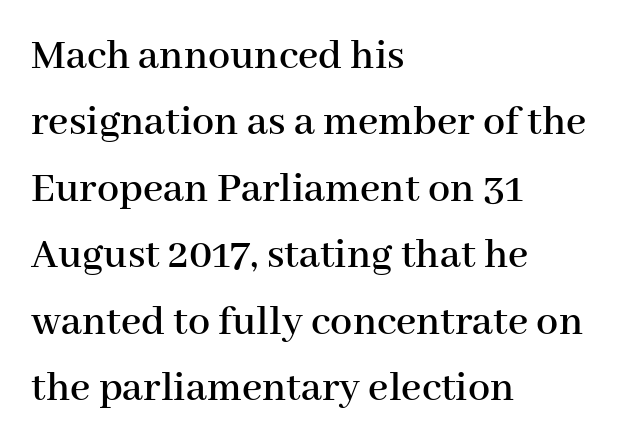
Q: Is the text italic (slanted)? A: No, it is upright.
Q: Is the typeface a serif or a sans-serif typeface? A: Serif.
Q: Is the text underlined? A: No.
Q: How is the paragraph aligned? A: Left-aligned.
Q: Is the spacing between letters normal or unusually wide? A: Normal.
Q: Is the spacing between lines tight, normal or loose? A: Normal.
Q: Width (condensed, normal, or wide)? A: Normal.
Q: Stroke contrast? A: High.
Q: x-height? A: Medium.
Q: Monospaced? A: No.
